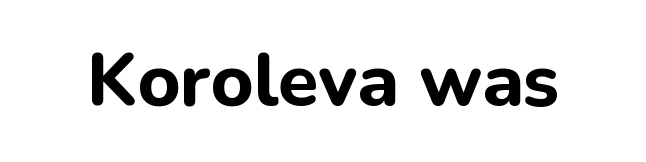
Q: Is the text bold? A: Yes.
Q: Is the text italic (slanted)? A: No, it is upright.
Q: Is the typeface a serif or a sans-serif typeface? A: Sans-serif.
Q: Is the text underlined? A: No.
Q: Is the spacing between letters normal or unusually wide? A: Normal.
Q: Width (condensed, normal, or wide)? A: Normal.
Q: Stroke contrast? A: Low.
Q: x-height? A: Medium.
Q: Monospaced? A: No.
